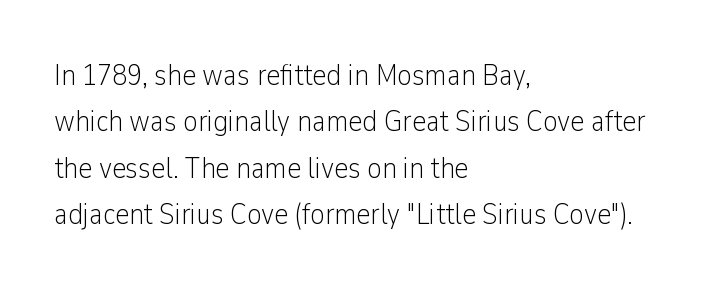
{"serif": "no", "italic": "no", "bold": "no", "weight": "light", "width": "condensed", "stroke_contrast": "low", "x_height": "medium", "monospaced": "no", "underline": "no", "align": "left", "line_spacing": "normal", "line_spacing_ratio": 1.55, "letter_spacing": "normal", "letter_spacing_em": 0.0, "glyph_px": 30}
